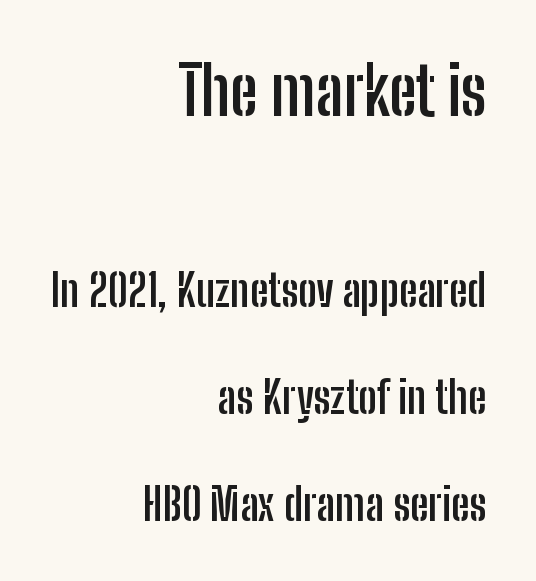
The space between consecutive lines is lavish. Think of a printed novel: that variable character pitch is what you see here. The lettering stays uniformly vertical, giving the passage a roman look. The tracking reads as untouched default to a designer's eye. Letters rest on an invisible, unmarked baseline. In CSS terms this would be text-align: right.
